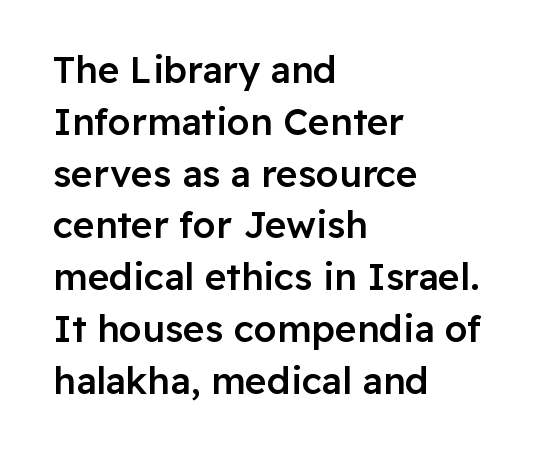
{"serif": "no", "italic": "no", "bold": "semi", "weight": "semibold", "width": "normal", "stroke_contrast": "low", "x_height": "medium", "monospaced": "no", "underline": "no", "align": "left", "line_spacing": "normal", "line_spacing_ratio": 1.4, "letter_spacing": "normal", "letter_spacing_em": 0.0, "glyph_px": 37}
